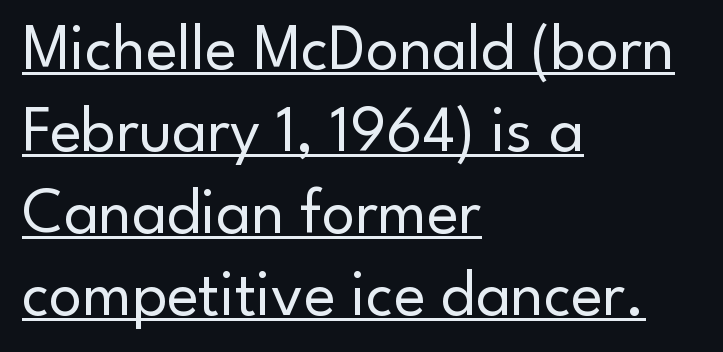
{"serif": "no", "italic": "no", "bold": "no", "weight": "regular", "width": "normal", "stroke_contrast": "low", "x_height": "small", "monospaced": "no", "underline": "yes", "align": "left", "line_spacing_ratio": 1.24, "letter_spacing": "normal", "letter_spacing_em": 0.0, "glyph_px": 66}
